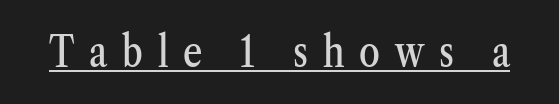
Ascenders rise straight up at ninety degrees. Underlining? Definitely there. This sample has the flowing, uneven cadence of proportional lettering. Letterform terminals end in serifs throughout the passage.
